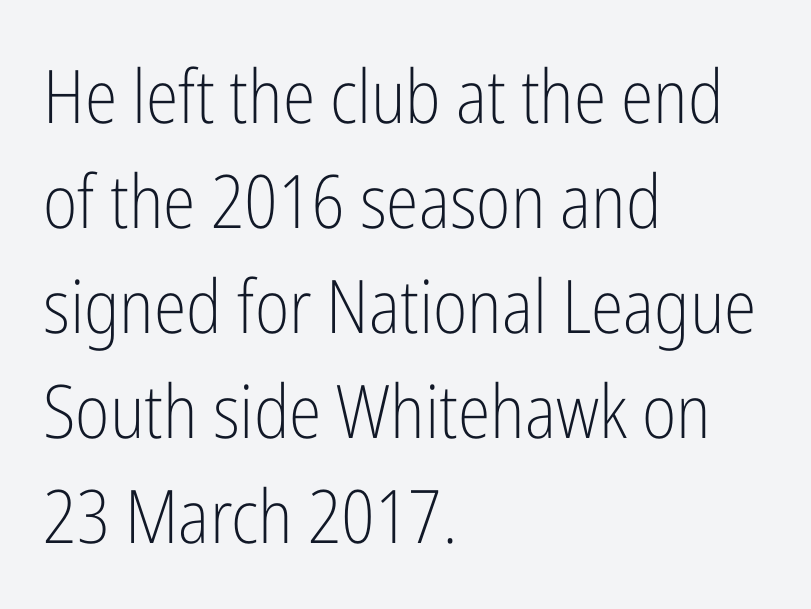
The image shows 74 px light, condensed sans-serif type, upright; set left-aligned, normal line spacing (1.42x), normal letter spacing, not underlined; low stroke contrast and a medium x-height.
